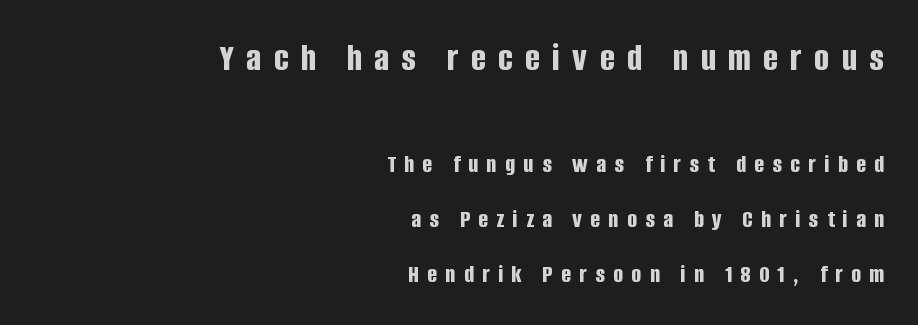
Each new line begins a long way beneath the previous one. Compared with a flush-left layout, this one pins lines to the opposite, right side. The typesetting leans heavy: a genuine bold. Is this a fixed-width face? No — the glyphs have proportional, varying widths. Top chunk: large. Bottom chunk: small.
